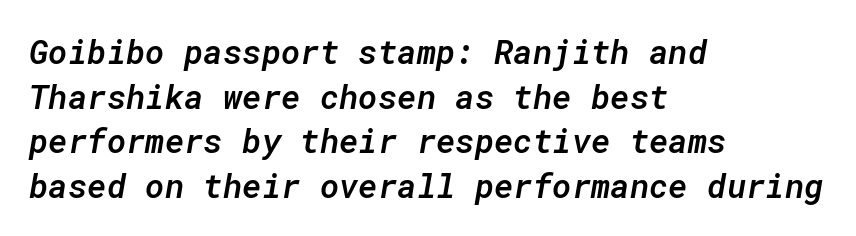
The strip under each line holds only bare page. Think of a typewriter: that constant character pitch is what you see here. A normal amount of white space separates one row of letters from the next. Casual observation: everything's shoved over to the left.
